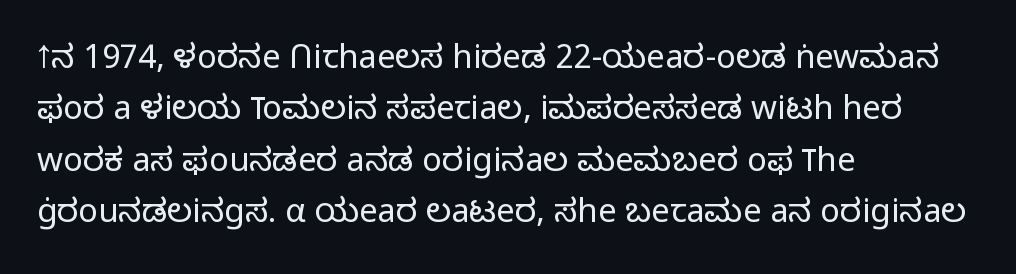
Q: Is the text bold? A: No.
Q: Is the text italic (slanted)? A: No, it is upright.
Q: Is the typeface a serif or a sans-serif typeface? A: Sans-serif.
Q: Is the text underlined? A: No.
Q: How is the paragraph aligned? A: Left-aligned.
Q: Is the spacing between letters normal or unusually wide? A: Normal.
Q: Is the spacing between lines tight, normal or loose? A: Normal.
Q: Width (condensed, normal, or wide)? A: Normal.
Q: Stroke contrast? A: Low.
Q: x-height? A: Medium.
Q: Monospaced? A: No.
